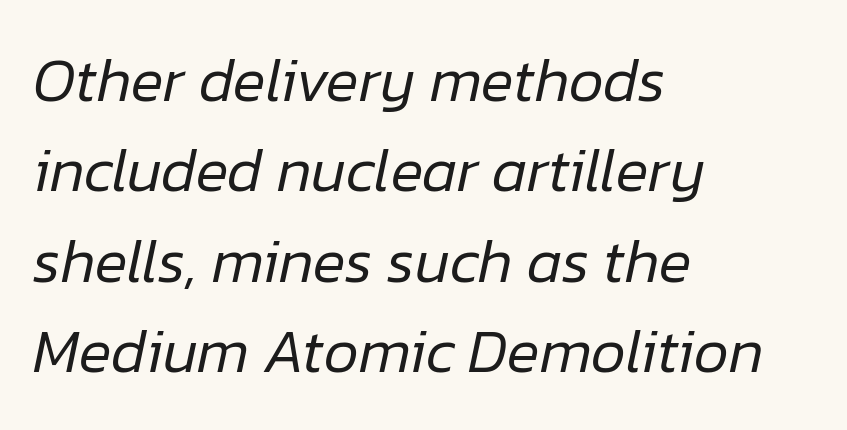
Q: Is the text bold? A: No.
Q: Is the text italic (slanted)? A: Yes, it leans right by about 12 degrees.
Q: Is the text underlined? A: No.
Q: How is the paragraph aligned? A: Left-aligned.
Q: Is the spacing between letters normal or unusually wide? A: Normal.
Q: Is the spacing between lines tight, normal or loose? A: Normal.
Q: Width (condensed, normal, or wide)? A: Normal.
Q: Stroke contrast? A: Low.
Q: x-height? A: Medium.
Q: Monospaced? A: No.
